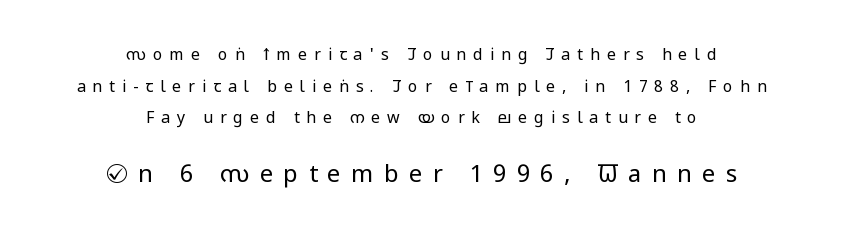
Q: Is the text bold? A: No.
Q: Is the text italic (slanted)? A: No, it is upright.
Q: Is the text underlined? A: No.
Q: How is the paragraph aligned? A: Centered.
Q: Is the spacing between letters normal or unusually wide? A: Unusually wide.
Q: Is the spacing between lines tight, normal or loose? A: Loose.
Q: Which block of text is set in a larger size, the first (top) or the second (bottom)? A: The second (bottom) one.
